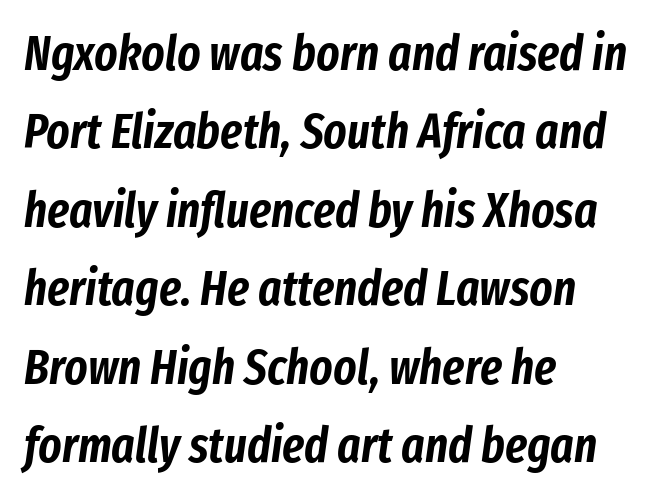
The tracking reads as untouched default to a designer's eye. The typesetter chose a ragged-right arrangement here. Slant detected: the letters are inclined. You could not count columns in this text — the font is proportionally spaced. Each new line begins a customary step beneath the previous one.
